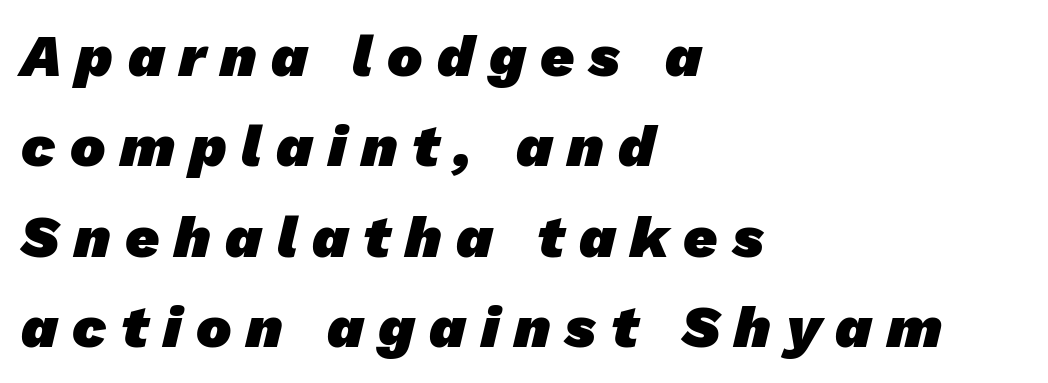
The image shows 59 px heavy sans-serif type; set left-aligned, normal line spacing (1.53x), unusually wide letter spacing (+0.25 em), not underlined; low stroke contrast and a medium x-height.
